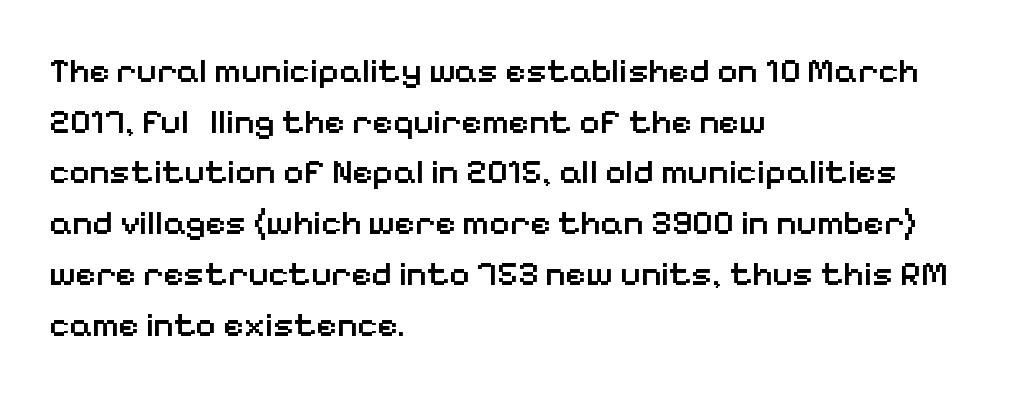
The image shows 35 px semibold sans-serif type, upright; set left-aligned, normal line spacing (1.45x), normal letter spacing, not underlined; low stroke contrast and a medium x-height.
